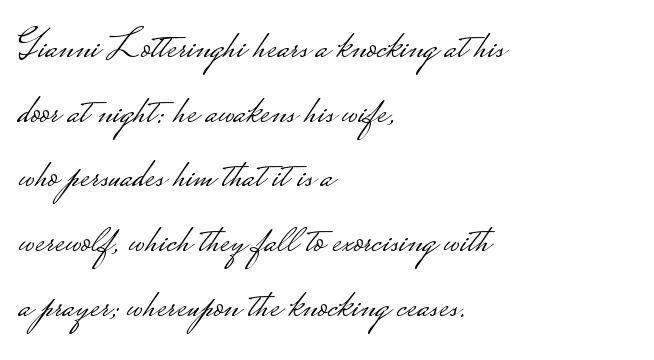
The face used here is proportionally spaced, like ordinary book or web type. Does the leading feel generous? No, just average. Check under the words: just untouched page. Layout note: lines flush left. The face looks like a standard text weight, possibly lighter.
